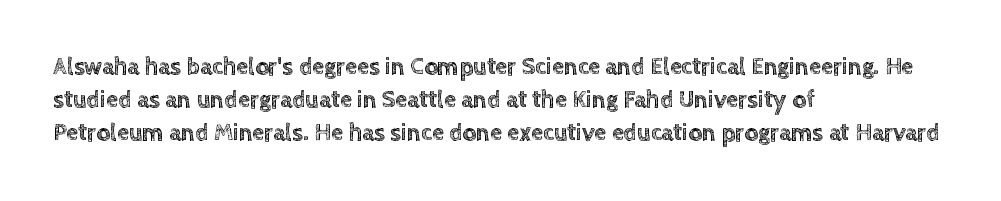
The type sits square on the baseline with zero lean. Students, observe: this is what conventionally led text looks like. Notice how the passage keeps a crisp vertical edge on the left only. Lines of text with bare space underneath.
